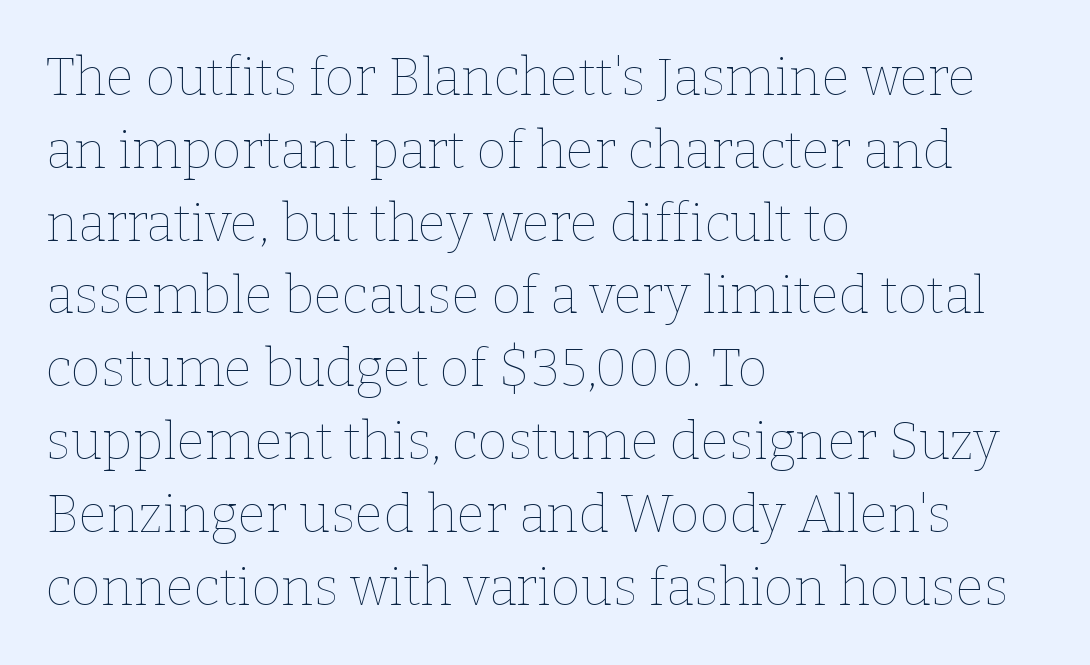
Q: Is the text bold? A: No.
Q: Is the text italic (slanted)? A: No, it is upright.
Q: Is the text underlined? A: No.
Q: How is the paragraph aligned? A: Left-aligned.
Q: Is the spacing between letters normal or unusually wide? A: Normal.
Q: Is the spacing between lines tight, normal or loose? A: Normal.
Q: Width (condensed, normal, or wide)? A: Normal.
Q: Stroke contrast? A: Low.
Q: x-height? A: Medium.
Q: Monospaced? A: No.
